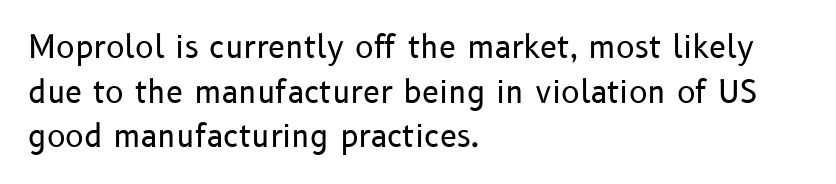
Q: Is the text bold? A: No.
Q: Is the text italic (slanted)? A: No, it is upright.
Q: Is the typeface a serif or a sans-serif typeface? A: Sans-serif.
Q: Is the text underlined? A: No.
Q: How is the paragraph aligned? A: Left-aligned.
Q: Is the spacing between letters normal or unusually wide? A: Normal.
Q: Is the spacing between lines tight, normal or loose? A: Normal.
Q: Width (condensed, normal, or wide)? A: Normal.
Q: Stroke contrast? A: Low.
Q: x-height? A: Medium.
Q: Monospaced? A: No.
